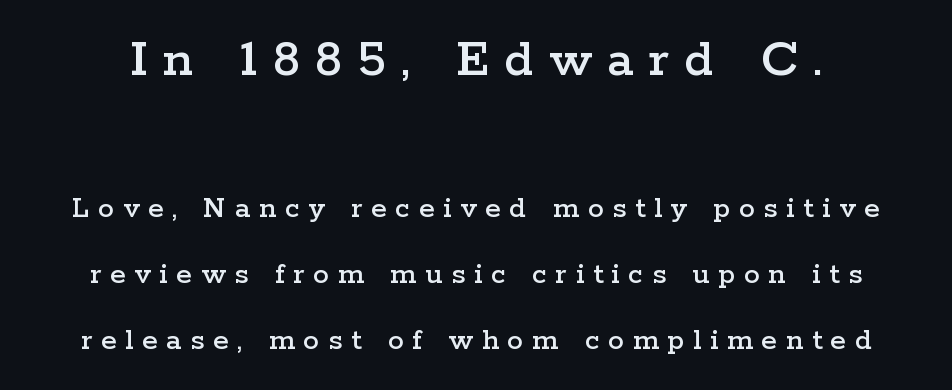
Each row of text sits above clean, open space. Baseline-to-baseline distance is far greater than the letter height. Think of a printed novel: that variable character pitch is what you see here. Is there any slant? The stems are plumb. Size contrast runs from large at the top to small at the bottom.
